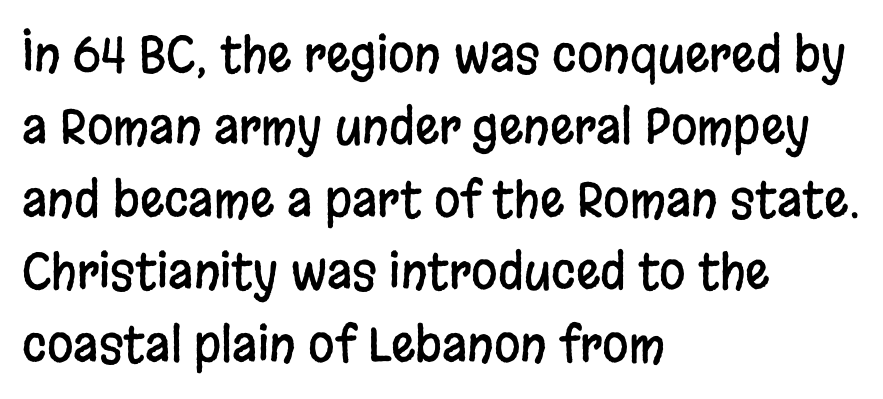
The image shows 48 px condensed sans-serif type, upright; set left-aligned, normal line spacing (1.51x), normal letter spacing, not underlined; low stroke contrast and a large x-height.
